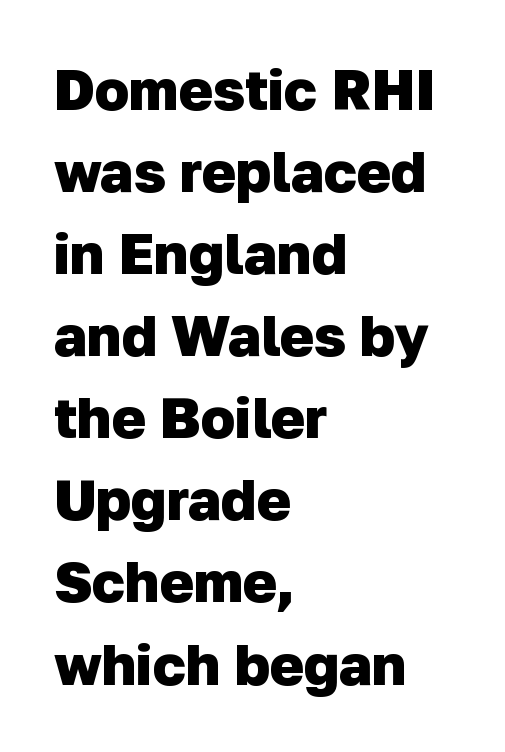
The paragraph has a hard left edge and a soft right edge. The text was rendered using a sans face with plain stroke endings. The area under the type is left untouched. Typesetter's note: full bold, strokes at maximum text heaviness.
